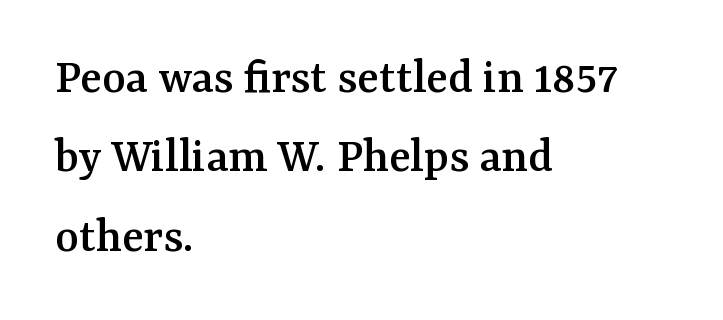
{"serif": "yes", "italic": "no", "width": "normal", "stroke_contrast": "medium", "x_height": "medium", "monospaced": "no", "underline": "no", "align": "left", "line_spacing": "normal", "line_spacing_ratio": 1.59, "letter_spacing": "normal", "letter_spacing_em": 0.0, "glyph_px": 50}
